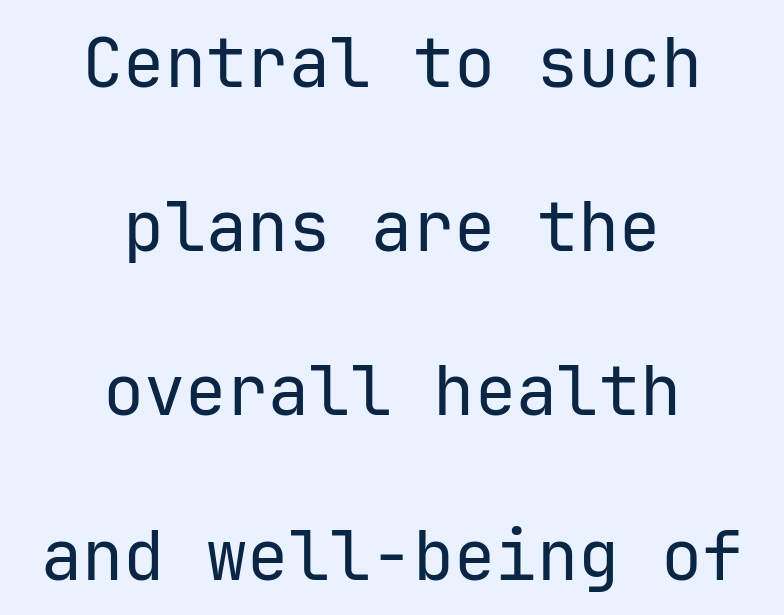
{"serif": "no", "italic": "no", "bold": "no", "weight": "regular", "width": "normal", "stroke_contrast": "low", "x_height": "medium", "underline": "no", "align": "center", "line_spacing": "loose", "line_spacing_ratio": 2.38, "letter_spacing": "normal", "letter_spacing_em": 0.0, "glyph_px": 69}
